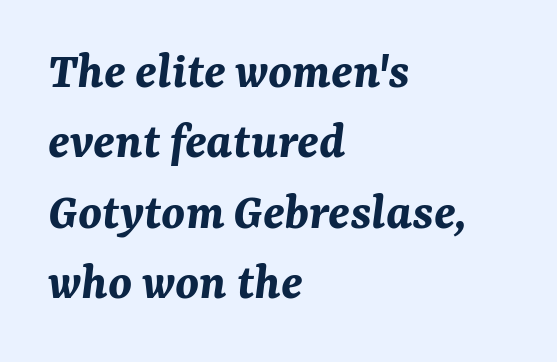
The rag falls on the right side of this text block. Rule under the text: the space is simply empty. Is this a fixed-width face? No — the glyphs have proportional, varying widths. As a designer I'd log this as weight 700, bold. Compared with typical body copy, the letter spacing here is the same.
